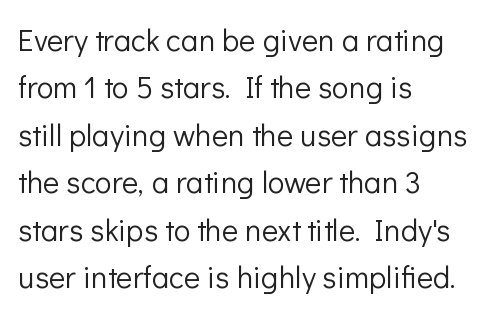
The space directly below the letters is spotless. Regular leading. The font sits on the lighter half of the weight spectrum, regular included. The letters stand straight up with perfectly vertical stems.
